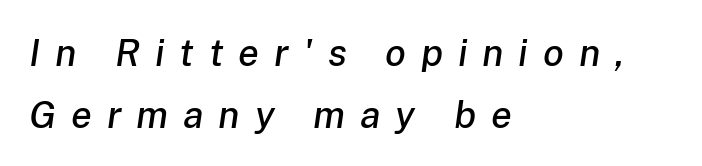
{"italic": "yes", "lean": "right", "slant_degrees": 8, "width": "normal", "stroke_contrast": "low", "x_height": "medium", "monospaced": "no", "underline": "no", "align": "left", "line_spacing": "normal", "line_spacing_ratio": 1.62, "letter_spacing": "wide", "letter_spacing_em": 0.39, "glyph_px": 38}
